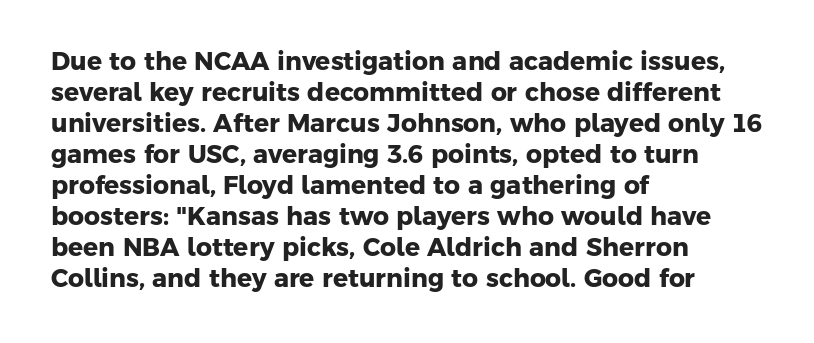
The image shows 25 px bold type; set left-aligned, line spacing 1.24x, normal letter spacing, not underlined.
